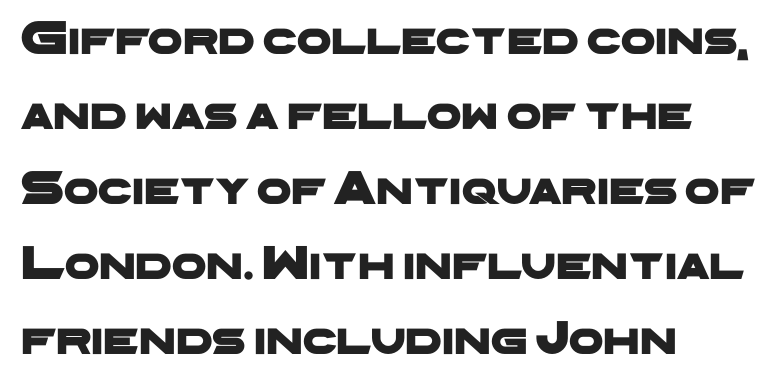
{"serif": "no", "width": "wide", "stroke_contrast": "low", "x_height": "medium", "monospaced": "no", "underline": "no", "align": "left", "line_spacing": "normal", "line_spacing_ratio": 1.53, "letter_spacing": "normal", "letter_spacing_em": 0.0, "glyph_px": 49}
